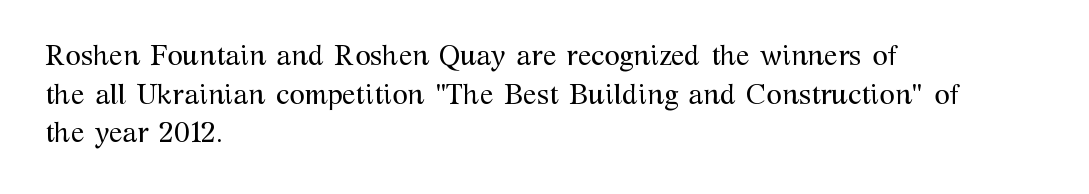
{"serif": "yes", "italic": "no", "bold": "no", "weight": "regular", "width": "normal", "stroke_contrast": "medium", "x_height": "medium", "monospaced": "no", "underline": "no", "align": "left", "line_spacing": "normal", "line_spacing_ratio": 1.38, "letter_spacing": "normal", "letter_spacing_em": 0.0, "glyph_px": 28}
